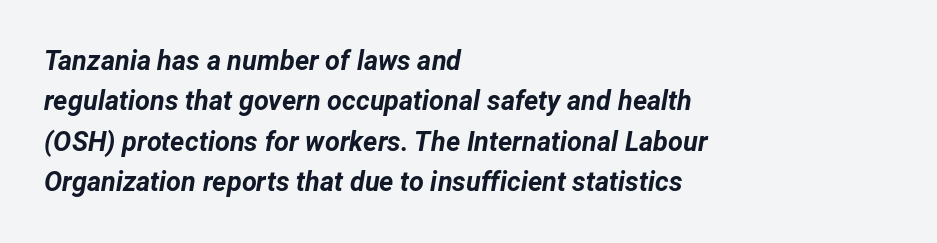
Q: Is the text bold? A: Yes.
Q: Is the text italic (slanted)? A: Yes, it leans right by about 12 degrees.
Q: Is the text underlined? A: No.
Q: How is the paragraph aligned? A: Left-aligned.
Q: Is the spacing between letters normal or unusually wide? A: Normal.
Q: Is the spacing between lines tight, normal or loose? A: Normal.
